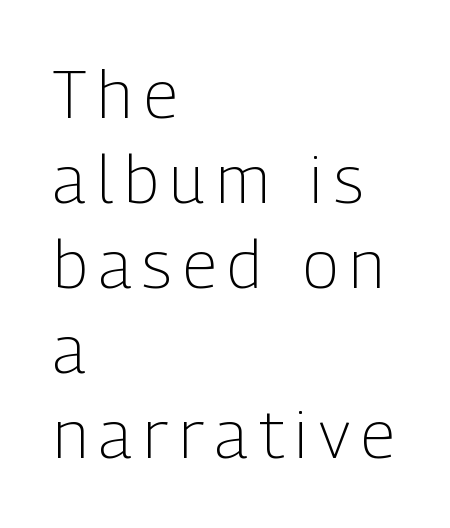
The image shows 67 px light, condensed sans-serif type, upright; set left-aligned, normal line spacing (1.27x), not underlined; low stroke contrast and a medium x-height.
